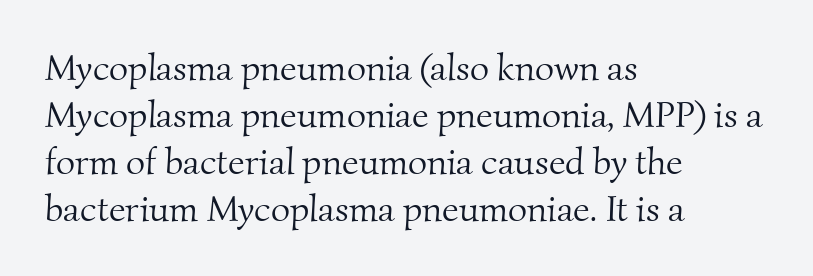
The image shows 37 px light serif type; set left-aligned, normal line spacing (1.27x), normal letter spacing, not underlined; medium stroke contrast and a small x-height.
